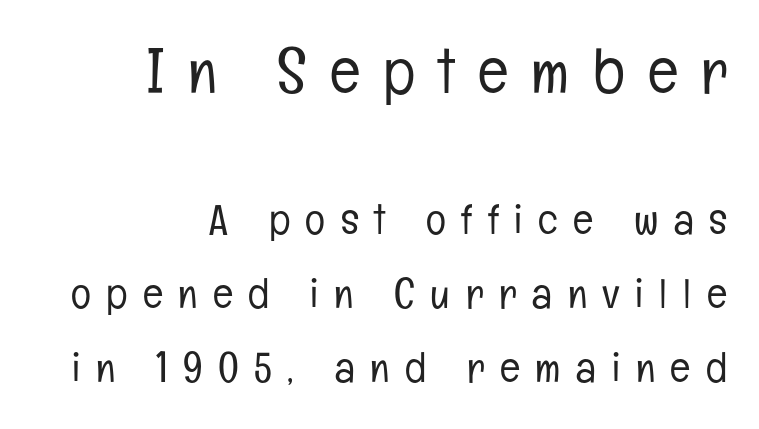
The image shows 63 px light, condensed sans-serif type, upright; set right-aligned, line spacing 1.76x, unusually wide letter spacing (+0.37 em), not underlined; the first (top) block is 1.5x larger; low stroke contrast and a medium x-height.
